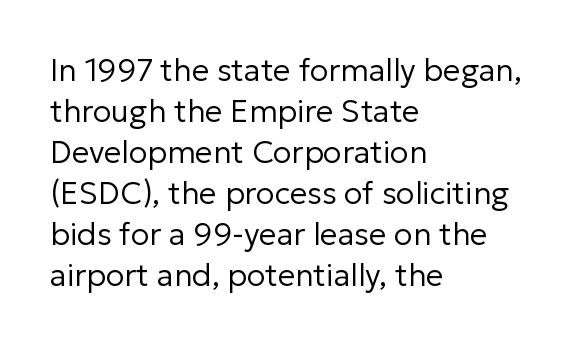
Vertical stems look standard width or narrower in stroke. Spacing verdict: proportional, widths tailored to each character. What stands out about the letter spacing? Nothing — it is the standard amount. This rendering employs a face without finishing strokes, i.e., a sans-serif. The string is rendered with underlining switched off.
